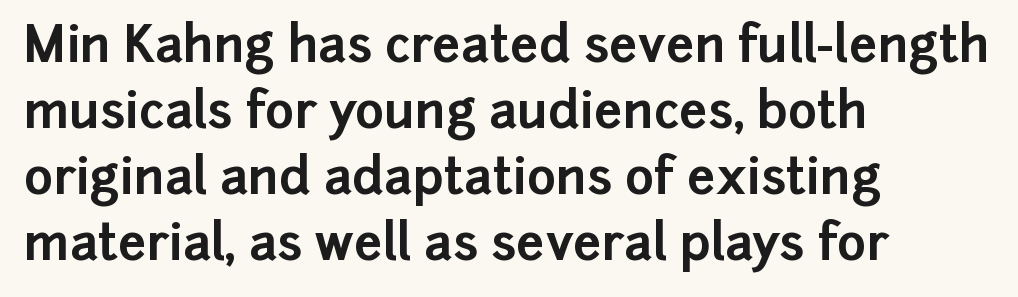
The paragraph has a hard left edge and a soft right edge. You could not count columns in this text — the font is proportionally spaced. Notice how the stems are strictly vertical — no italics here. The rows are spaced the way most documents space them.
